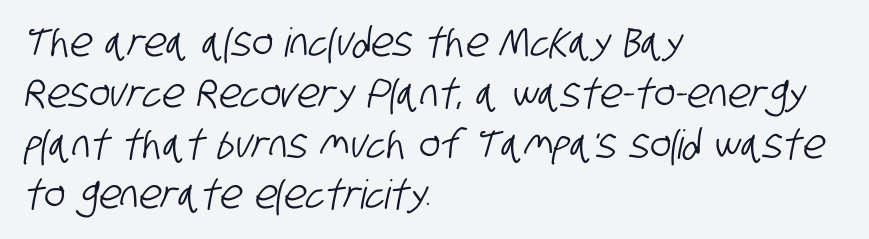
Q: Is the typeface a serif or a sans-serif typeface? A: Sans-serif.
Q: Is the text underlined? A: No.
Q: How is the paragraph aligned? A: Left-aligned.
Q: Is the spacing between letters normal or unusually wide? A: Normal.
Q: Is the spacing between lines tight, normal or loose? A: Normal.
Q: Width (condensed, normal, or wide)? A: Condensed.
Q: Stroke contrast? A: Low.
Q: x-height? A: Large.
Q: Monospaced? A: No.
